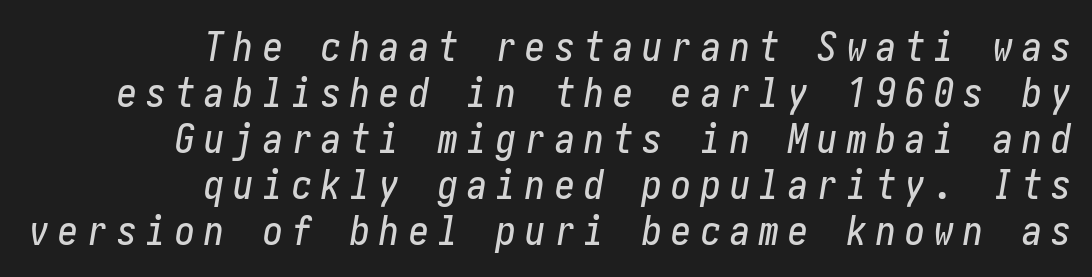
The passage shown has open, widely tracked lettering throughout. Baseline-to-baseline distance is barely more than the letter height. The space directly below the letters is spotless. Does the copy run flush right? Yes — the right margin is perfectly even.
